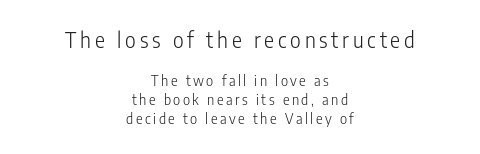
The image shows 21 px text type, upright; set centered, normal line spacing (1.35x), not underlined; the first (top) block is 1.5x larger.
